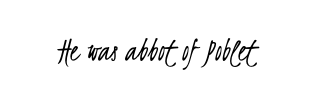
This sample uses plain, unmodified letter spacing. Weight class: somewhere from thin through regular. Here the designer chose a conventional face with non-uniform glyph widths. Unlike a traditional serif, this face leaves its strokes unadorned. Anything drawn beneath the words? Only blank space.
